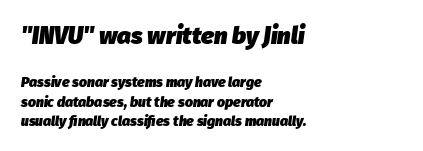
The image shows 24 px bold type, italic (leaning right); set left-aligned, normal line spacing (1.38x), normal letter spacing, not underlined; the first (top) block is 1.71x larger.
